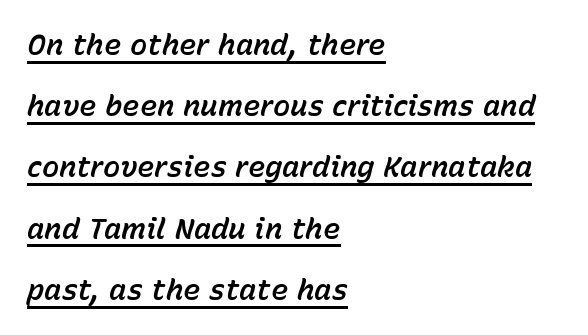
{"italic": "yes", "lean": "right", "slant_degrees": 15, "width": "normal", "stroke_contrast": "low", "x_height": "medium", "monospaced": "no", "underline": "yes", "align": "left", "line_spacing": "loose", "line_spacing_ratio": 2.11, "letter_spacing": "normal", "letter_spacing_em": 0.0, "glyph_px": 29}
